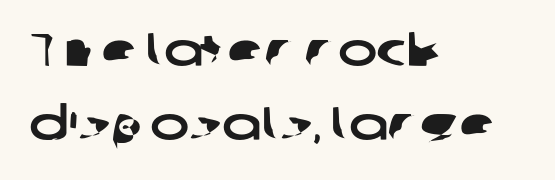
The image shows 47 px wide sans-serif type; set left-aligned, normal line spacing (1.57x), normal letter spacing, not underlined; low stroke contrast and a medium x-height.
